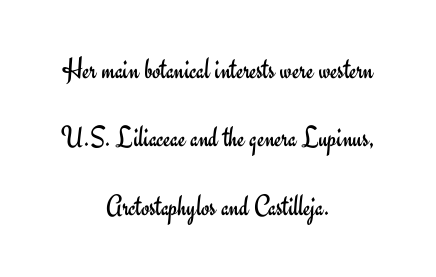
The image shows 30 px regular-weight sans-serif type; set centered, loose line spacing (2.28x), normal letter spacing, not underlined; low stroke contrast and a small x-height.
